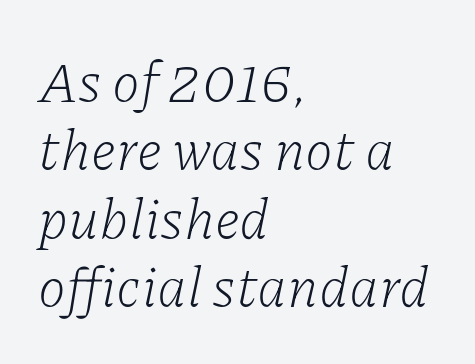
The image shows 57 px light serif type, italic (leaning right); set left-aligned, line spacing 1.2x, normal letter spacing, not underlined; low stroke contrast and a medium x-height.
